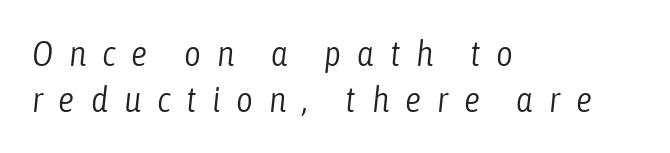
Q: Is the text bold? A: No.
Q: Is the text italic (slanted)? A: Yes, it leans right by about 6 degrees.
Q: Is the text underlined? A: No.
Q: How is the paragraph aligned? A: Left-aligned.
Q: Is the spacing between letters normal or unusually wide? A: Unusually wide.
Q: Is the spacing between lines tight, normal or loose? A: Normal.
Q: Width (condensed, normal, or wide)? A: Condensed.
Q: Stroke contrast? A: Low.
Q: x-height? A: Medium.
Q: Monospaced? A: No.
